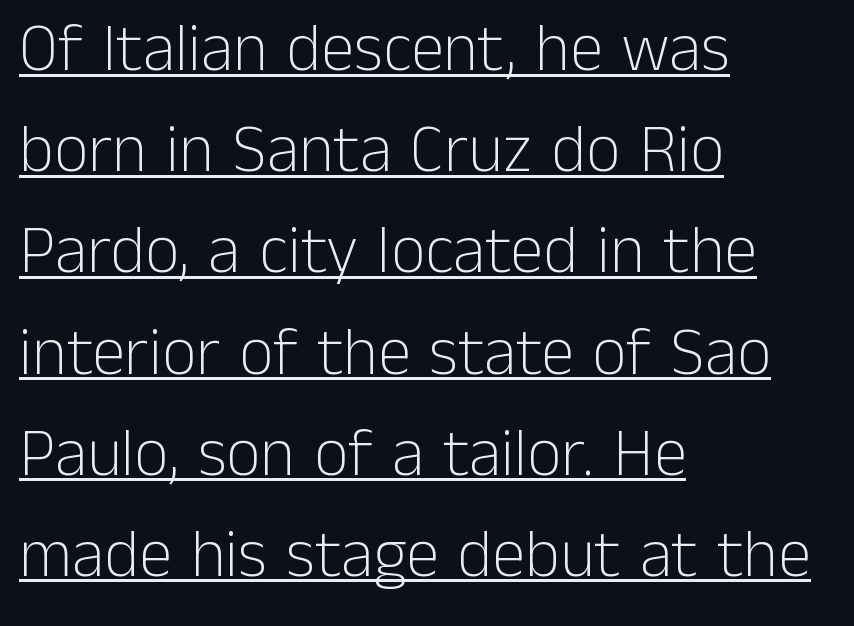
Q: Is the text bold? A: No.
Q: Is the text italic (slanted)? A: No, it is upright.
Q: Is the typeface a serif or a sans-serif typeface? A: Sans-serif.
Q: Is the text underlined? A: Yes.
Q: How is the paragraph aligned? A: Left-aligned.
Q: Is the spacing between letters normal or unusually wide? A: Normal.
Q: Is the spacing between lines tight, normal or loose? A: Normal.
Q: Width (condensed, normal, or wide)? A: Normal.
Q: Stroke contrast? A: Low.
Q: x-height? A: Medium.
Q: Monospaced? A: No.
